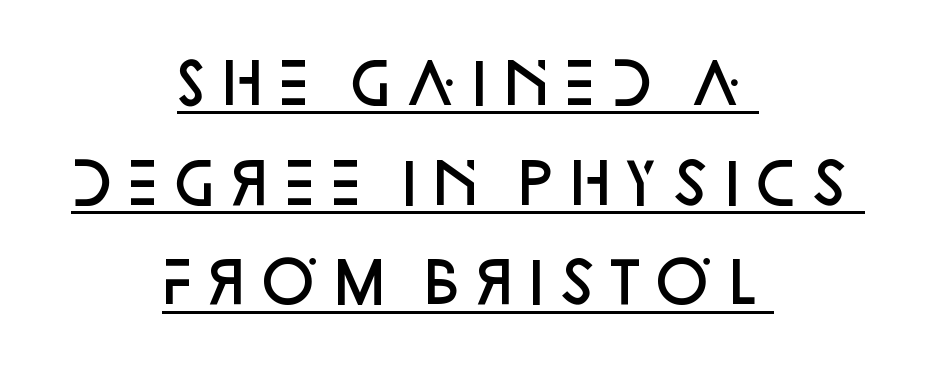
{"serif": "no", "italic": "no", "bold": "semi", "weight": "semibold", "width": "normal", "stroke_contrast": "low", "x_height": "large", "monospaced": "no", "underline": "yes", "align": "center", "line_spacing_ratio": 1.78, "letter_spacing": "normal", "letter_spacing_em": 0.0, "glyph_px": 56}
